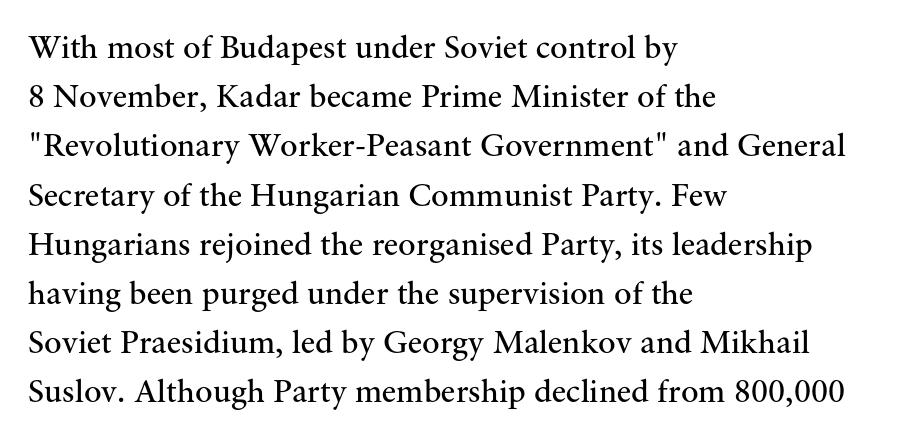
The image shows 33 px regular-weight serif type, upright; set left-aligned, normal line spacing (1.49x), normal letter spacing, not underlined; medium stroke contrast and a small x-height.
